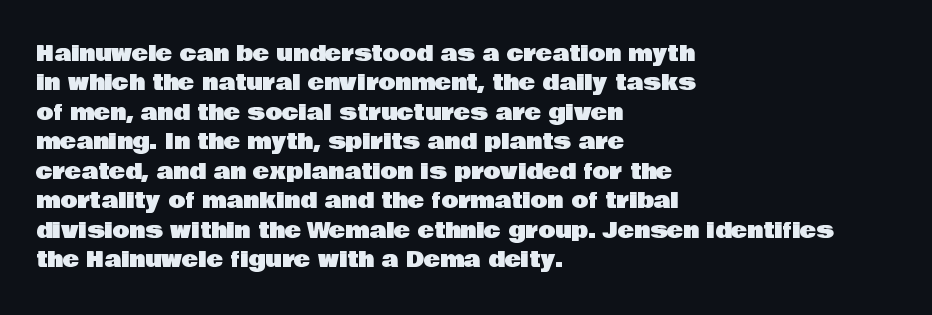
The image shows 22 px text type, upright; set left-aligned, normal line spacing (1.34x), normal letter spacing, not underlined.
